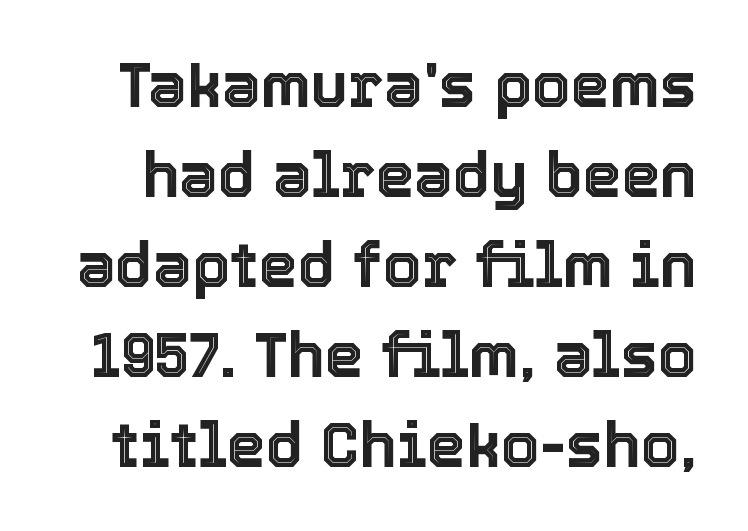
Q: Is the text italic (slanted)? A: No, it is upright.
Q: Is the text underlined? A: No.
Q: Is the spacing between letters normal or unusually wide? A: Normal.
Q: Is the spacing between lines tight, normal or loose? A: Normal.
Q: Width (condensed, normal, or wide)? A: Normal.
Q: x-height? A: Medium.
Q: Monospaced? A: No.
